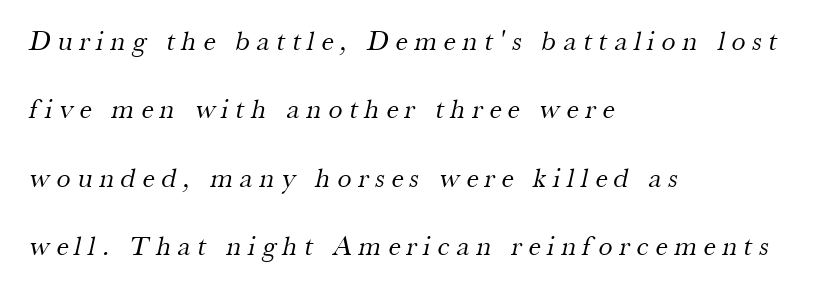
{"serif": "yes", "bold": "no", "weight": "regular", "width": "normal", "stroke_contrast": "medium", "x_height": "small", "monospaced": "no", "underline": "no", "align": "left", "line_spacing": "loose", "line_spacing_ratio": 2.44, "letter_spacing": "wide", "letter_spacing_em": 0.25, "glyph_px": 28}
